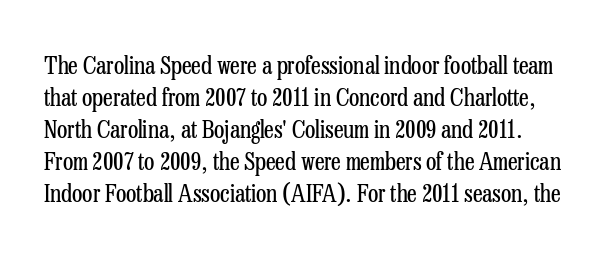
The image shows 24 px text type, upright; set normal line spacing (1.33x), normal letter spacing, not underlined.
